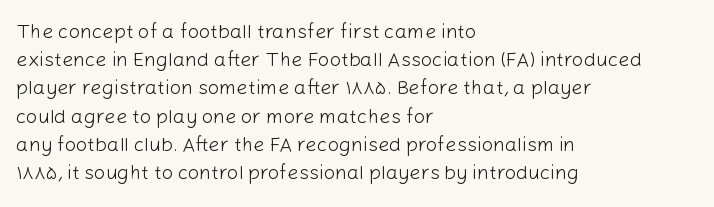
Q: Is the text bold? A: No.
Q: Is the text italic (slanted)? A: No, it is upright.
Q: Is the text underlined? A: No.
Q: How is the paragraph aligned? A: Left-aligned.
Q: Is the spacing between letters normal or unusually wide? A: Normal.
Q: Is the spacing between lines tight, normal or loose? A: Normal.
